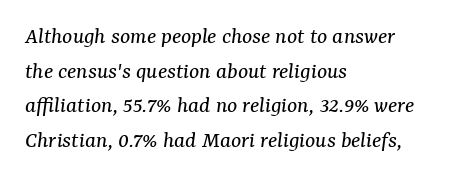
{"italic": "yes", "lean": "right", "slant_degrees": 7, "bold": "no", "underline": "no", "align": "left", "line_spacing": "normal", "line_spacing_ratio": 1.44, "letter_spacing": "normal", "letter_spacing_em": 0.0, "glyph_px": 24}
